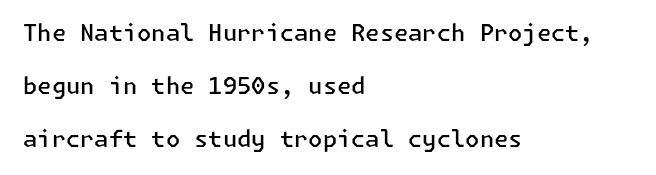
The image shows 23 px text type, upright; set left-aligned, loose line spacing (2.3x), normal letter spacing, not underlined.
